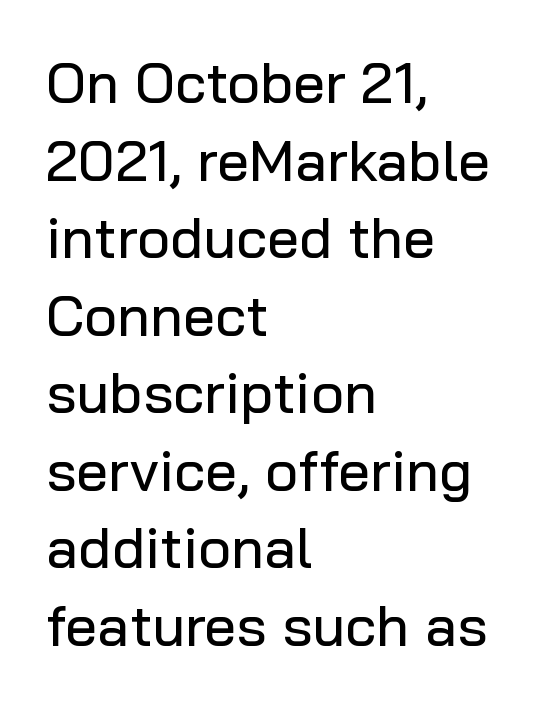
{"serif": "no", "italic": "no", "width": "normal", "stroke_contrast": "low", "x_height": "medium", "monospaced": "no", "underline": "no", "align": "left", "line_spacing": "normal", "line_spacing_ratio": 1.36, "letter_spacing": "normal", "letter_spacing_em": 0.0, "glyph_px": 57}
